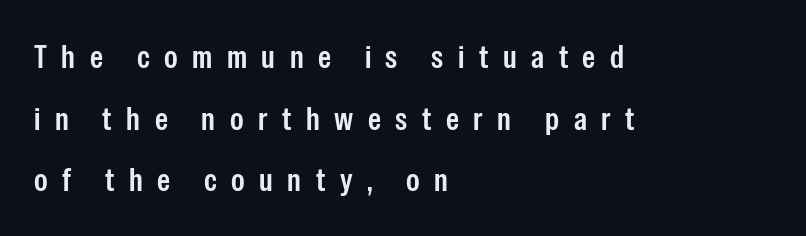
Q: Is the text italic (slanted)? A: No, it is upright.
Q: Is the typeface a serif or a sans-serif typeface? A: Sans-serif.
Q: Is the text underlined? A: No.
Q: How is the paragraph aligned? A: Left-aligned.
Q: Is the spacing between letters normal or unusually wide? A: Unusually wide.
Q: Width (condensed, normal, or wide)? A: Condensed.
Q: Stroke contrast? A: Low.
Q: x-height? A: Medium.
Q: Monospaced? A: No.
